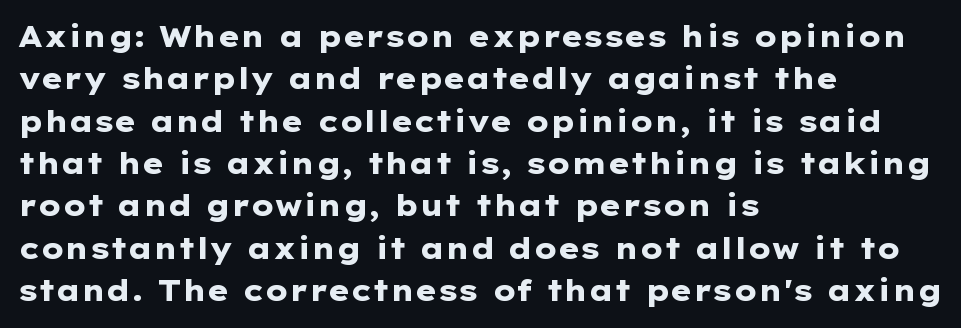
The image shows 29 px heavy, wide sans-serif type, upright; set left-aligned, normal line spacing (1.46x), normal letter spacing, not underlined; low stroke contrast and a medium x-height.
